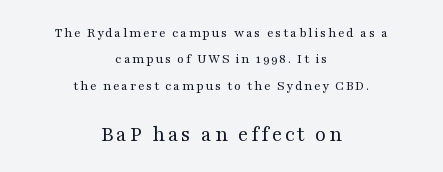
Every stem runs plumb, perpendicular to the baseline. Size hierarchy here favors the trailing block over the leading one. Descenders are the only things crossing below the line. Typeset on center — no edge is straight.
